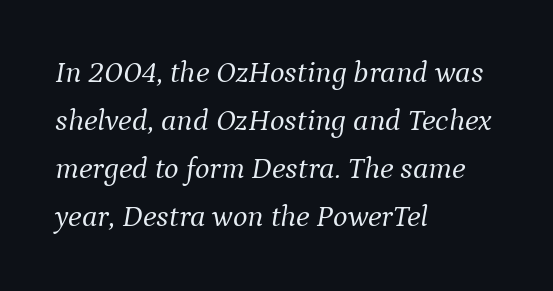
No word sits above an underline. Honestly, the letter spacing is just normal — you wouldn't notice it. The glyphs look as if they've been sheared to an angle. Note the varied advance widths — an 'i' is clearly narrower than an 'm'. Letters have the restrained weight of plain body copy at most. Stroke terminals: seriffed.
